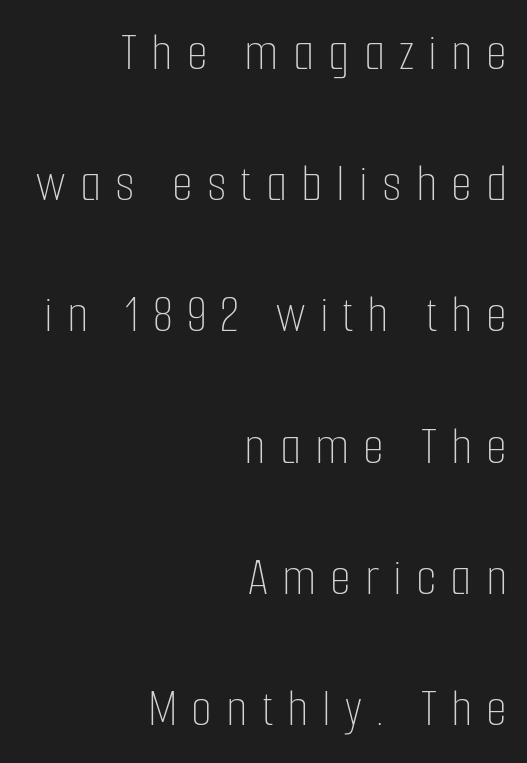
This rendering uses right alignment, leaving the left contour irregular. The specimen omits any rule beneath the text block's lines. How are the letters spaced? Widely, with obvious added tracking. Notice how the stems are strictly vertical — no italics here. Reading down the column, the eye jumps a long way to each next line.
